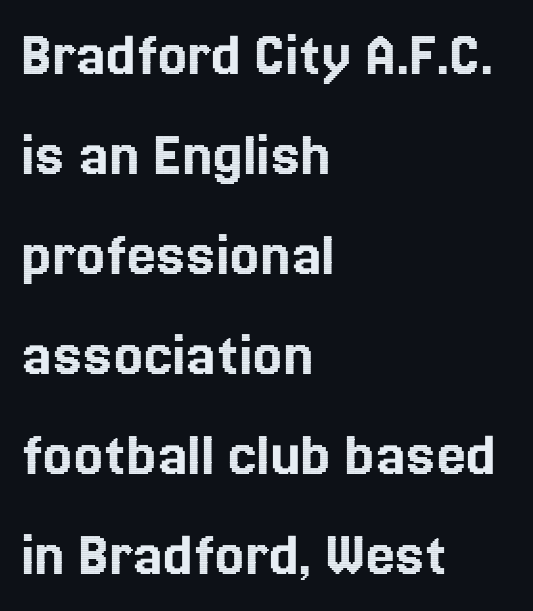
The typesetter chose a ragged-right arrangement here. A typesetter would call this proportional, since set widths differ per character. Notice how the stems are strictly vertical — no italics here. The lines sit at an ordinary, default distance from one another. Nobody drew a line under any word here.
